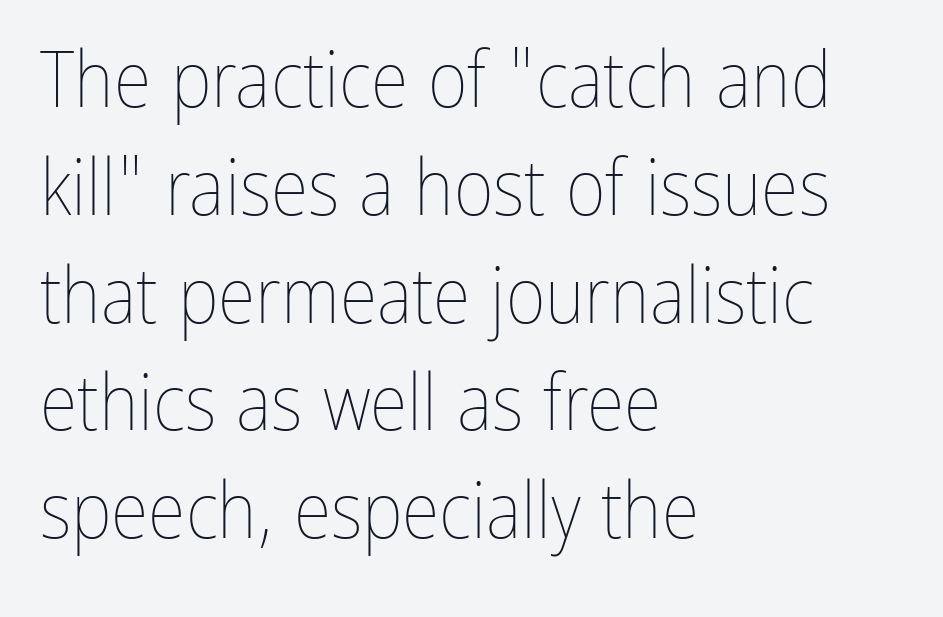
Between one letter and the next there's only the usual sliver of space. Stems and bowls with no extra thickness — not bold. You could not count columns in this text — the font is proportionally spaced. Horizontal bands of white between lines are of average thickness.
